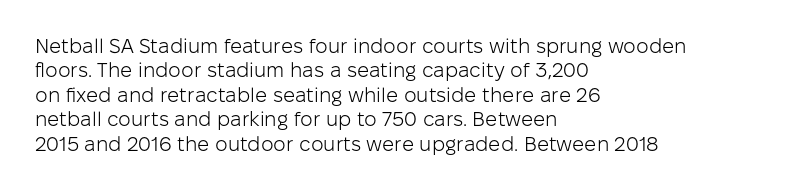
The image shows 20 px text type, upright; set left-aligned, line spacing 1.22x, normal letter spacing, not underlined.
